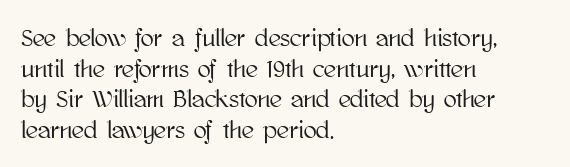
The image shows 24 px text type, upright; set left-aligned, normal line spacing (1.28x), normal letter spacing, not underlined.
